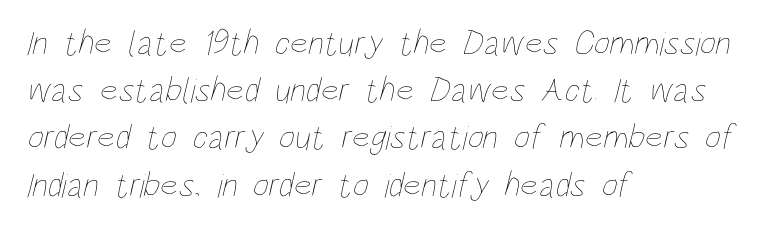
{"bold": "no", "weight": "thin", "width": "condensed", "stroke_contrast": "low", "x_height": "large", "monospaced": "no", "underline": "no", "align": "left", "line_spacing": "normal", "line_spacing_ratio": 1.35, "letter_spacing": "normal", "letter_spacing_em": 0.0, "glyph_px": 35}
